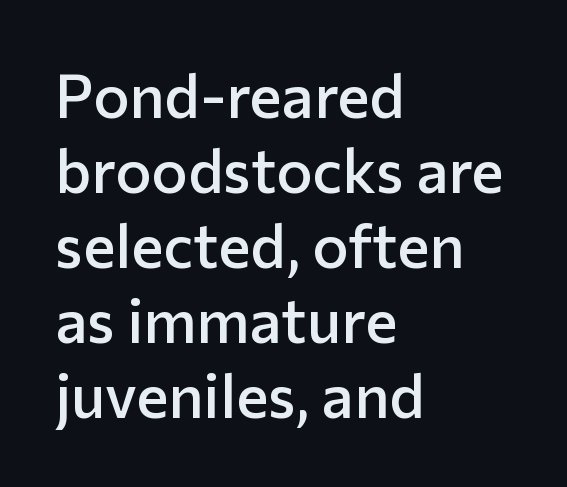
{"serif": "no", "italic": "no", "bold": "semi", "weight": "semibold", "width": "normal", "stroke_contrast": "low", "x_height": "medium", "monospaced": "no", "underline": "no", "align": "left", "line_spacing_ratio": 1.23, "letter_spacing": "normal", "letter_spacing_em": 0.0, "glyph_px": 61}
